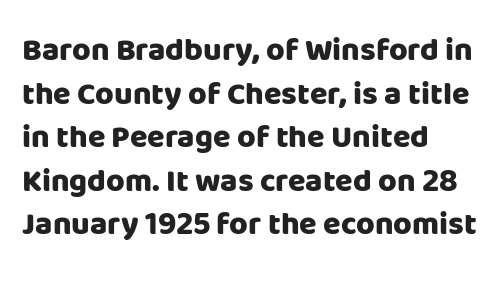
The image shows 32 px heavy sans-serif type, upright; set left-aligned, normal line spacing (1.36x), normal letter spacing, not underlined; low stroke contrast and a large x-height.
